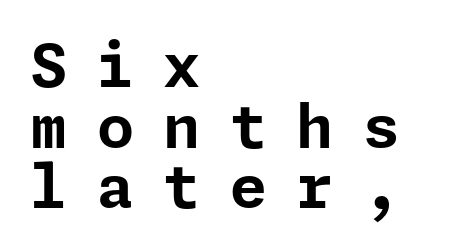
{"serif": "no", "italic": "no", "bold": "yes", "weight": "bold", "width": "normal", "stroke_contrast": "low", "x_height": "medium", "underline": "no", "align": "left", "line_spacing": "tight", "line_spacing_ratio": 1.01, "letter_spacing": "wide", "letter_spacing_em": 0.49, "glyph_px": 60}
